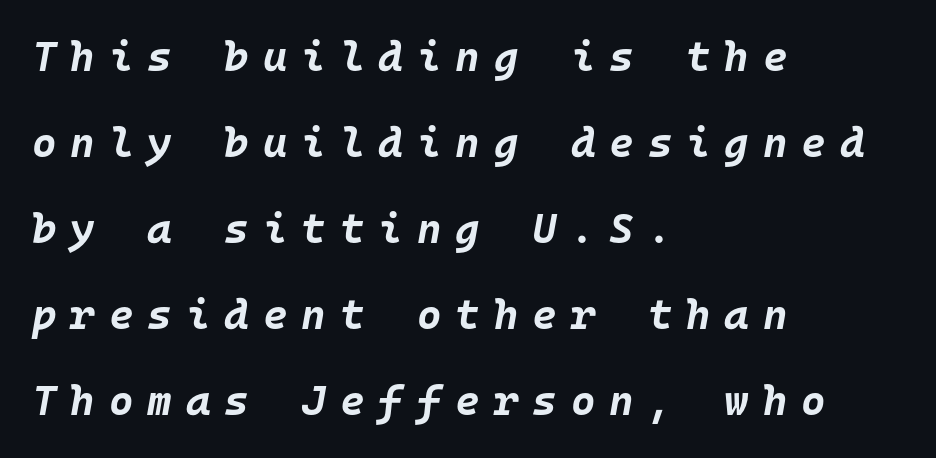
Q: Is the text bold? A: Yes.
Q: Is the text italic (slanted)? A: Yes, it leans right by about 10 degrees.
Q: Is the text underlined? A: No.
Q: How is the paragraph aligned? A: Left-aligned.
Q: Is the spacing between letters normal or unusually wide? A: Unusually wide.
Q: Is the spacing between lines tight, normal or loose? A: Loose.
Q: Width (condensed, normal, or wide)? A: Normal.
Q: Stroke contrast? A: Low.
Q: x-height? A: Large.
Q: Monospaced? A: Yes.
